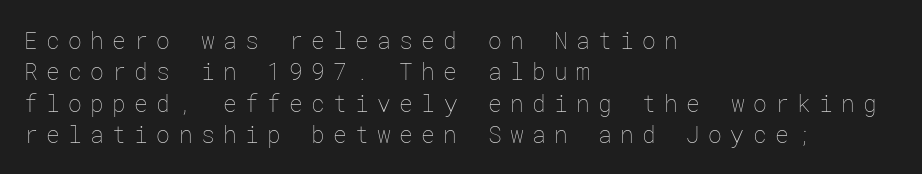
Q: Is the text bold? A: No.
Q: Is the text italic (slanted)? A: No, it is upright.
Q: Is the text underlined? A: No.
Q: How is the paragraph aligned? A: Left-aligned.
Q: Is the spacing between letters normal or unusually wide? A: Unusually wide.
Q: Is the spacing between lines tight, normal or loose? A: Normal.
